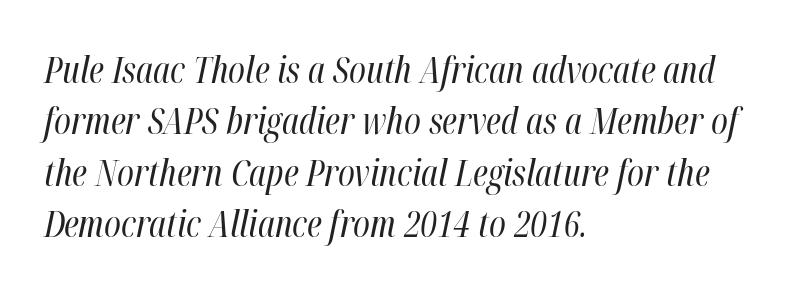
The image shows 36 px regular-weight, condensed type, italic (leaning right); set left-aligned, normal line spacing (1.43x), normal letter spacing, not underlined; high stroke contrast and a medium x-height.
